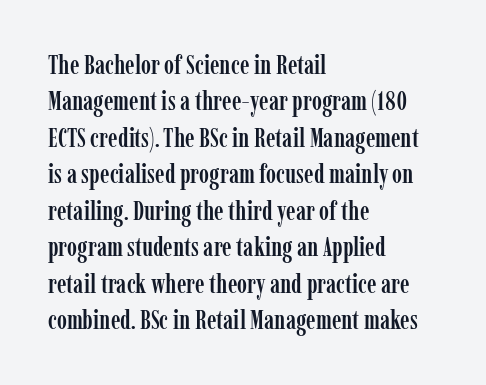
The image shows 27 px text type, upright; set left-aligned, normal line spacing (1.35x), normal letter spacing, not underlined.
